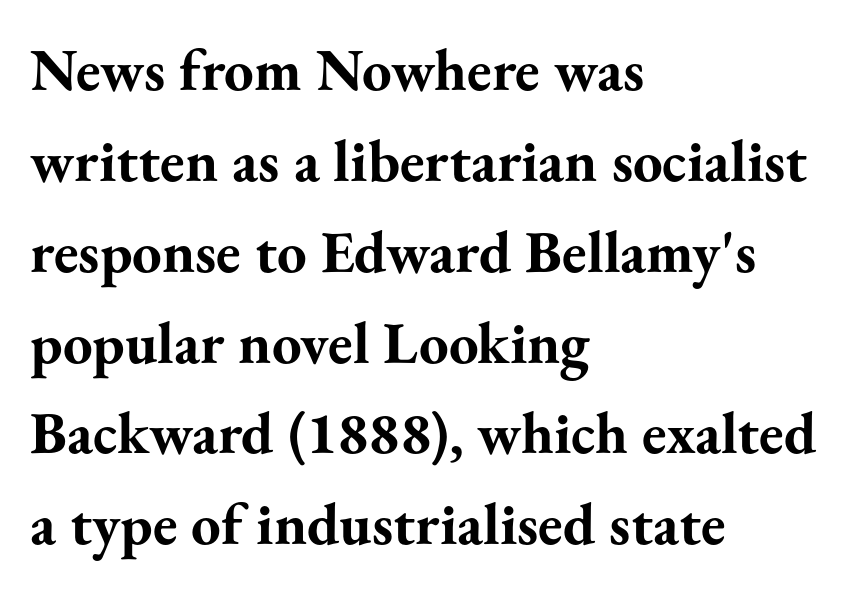
Q: Is the text bold? A: Yes.
Q: Is the text italic (slanted)? A: No, it is upright.
Q: Is the typeface a serif or a sans-serif typeface? A: Serif.
Q: Is the text underlined? A: No.
Q: How is the paragraph aligned? A: Left-aligned.
Q: Is the spacing between letters normal or unusually wide? A: Normal.
Q: Is the spacing between lines tight, normal or loose? A: Normal.
Q: Width (condensed, normal, or wide)? A: Normal.
Q: Stroke contrast? A: Medium.
Q: x-height? A: Small.
Q: Monospaced? A: No.
